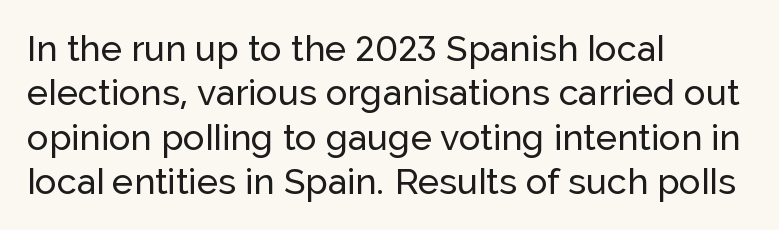
{"serif": "no", "italic": "no", "width": "normal", "stroke_contrast": "low", "x_height": "medium", "monospaced": "no", "underline": "no", "align": "left", "line_spacing_ratio": 1.23, "letter_spacing": "normal", "letter_spacing_em": 0.0, "glyph_px": 36}
